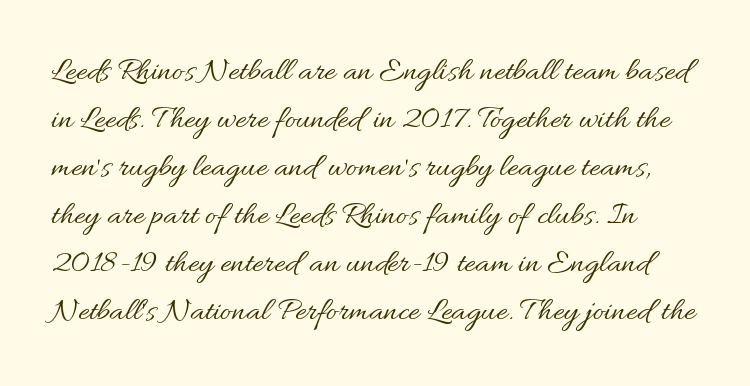
The passage shown is not bold in any degree. The face used here is proportionally spaced, like ordinary book or web type. Default kerning and tracking; the words read as compact shapes. Honestly, there is no underline to notice here at all.
